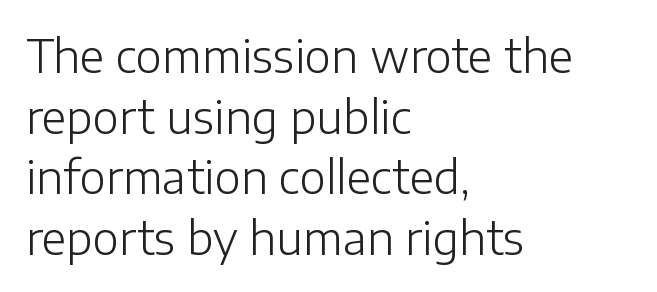
{"serif": "no", "italic": "no", "bold": "no", "weight": "light", "width": "normal", "stroke_contrast": "low", "x_height": "medium", "monospaced": "no", "underline": "no", "align": "left", "line_spacing": "normal", "line_spacing_ratio": 1.35, "letter_spacing": "normal", "letter_spacing_em": 0.0, "glyph_px": 45}
